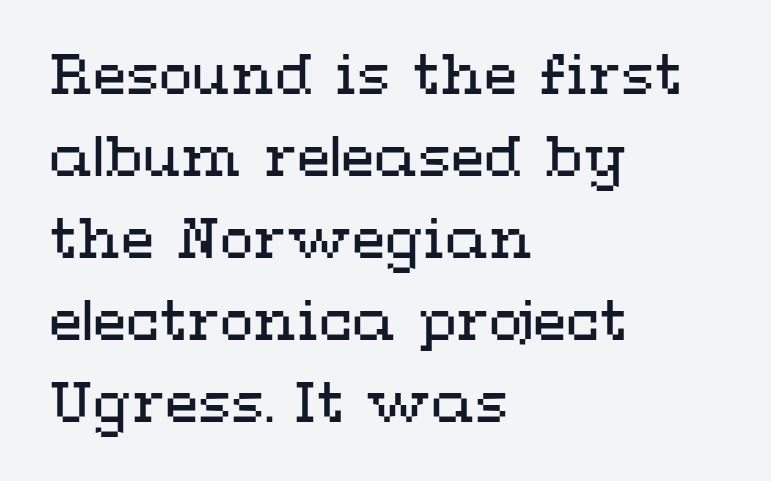
Q: Is the text bold? A: No.
Q: Is the text italic (slanted)? A: No, it is upright.
Q: Is the text underlined? A: No.
Q: How is the paragraph aligned? A: Left-aligned.
Q: Is the spacing between letters normal or unusually wide? A: Normal.
Q: Is the spacing between lines tight, normal or loose? A: Normal.
Q: Width (condensed, normal, or wide)? A: Wide.
Q: Stroke contrast? A: Medium.
Q: x-height? A: Medium.
Q: Monospaced? A: No.
